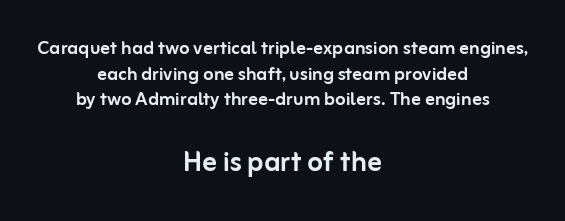
{"serif": "no", "italic": "no", "width": "normal", "stroke_contrast": "low", "x_height": "medium", "monospaced": "no", "underline": "no", "align": "center", "line_spacing": "tight", "line_spacing_ratio": 1.07, "letter_spacing": "normal", "letter_spacing_em": 0.0, "larger_block": "second", "size_ratio": 1.5, "glyph_px": 36}
